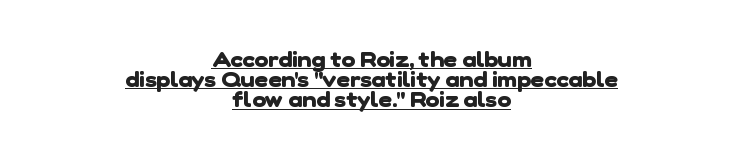
The strokes are fattened all the way to bold. Looks like someone drew a line under every word here. Inter-character spacing is left at the font's built-in metrics. Summary of vertical rhythm: compact, with narrow interline spacing. Compared with a flush-left layout, this one balances lines on the center instead.
